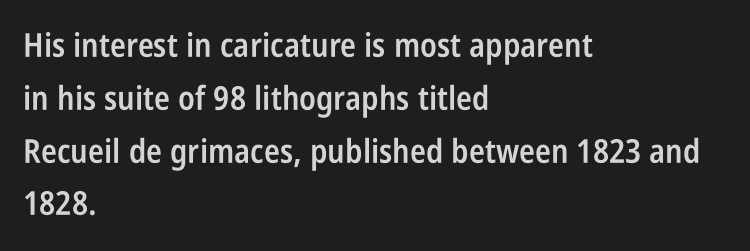
The image shows 33 px semibold, condensed sans-serif type, upright; set left-aligned, normal line spacing (1.6x), normal letter spacing, not underlined; low stroke contrast and a large x-height.
